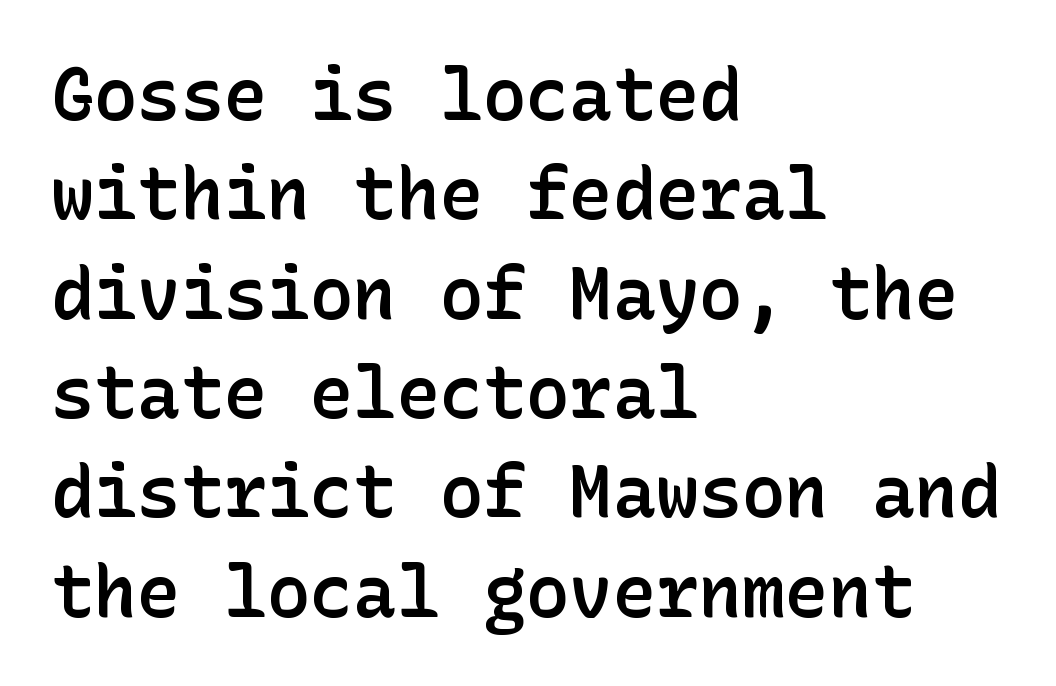
The image shows 72 px semibold sans-serif type, upright; set left-aligned, normal line spacing (1.38x), normal letter spacing, not underlined; low stroke contrast and a medium x-height.
